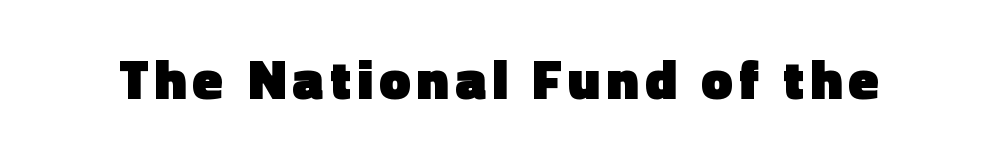
{"serif": "no", "italic": "no", "bold": "yes", "weight": "heavy", "width": "normal", "x_height": "medium", "monospaced": "no", "underline": "no", "glyph_px": 56}
